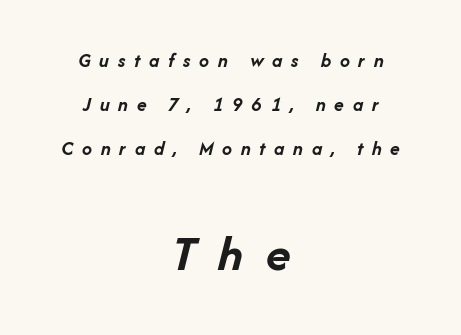
Notice how the stems are inclined rather than vertical — that's the hallmark of italics. These lines have a slow, spaced-out rhythm from letter to letter. Short and long lines alike share a common midpoint. Every letter is thick-stroked: bold, no question. Has an underline been added? It has not.
